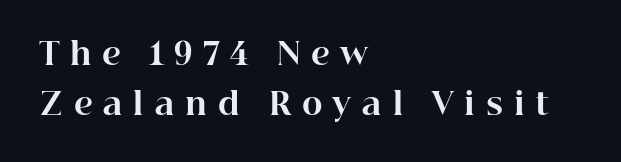
The image shows 31 px bold serif type, upright; set left-aligned, normal line spacing (1.61x), unusually wide letter spacing (+0.35 em), not underlined; high stroke contrast and a medium x-height.
